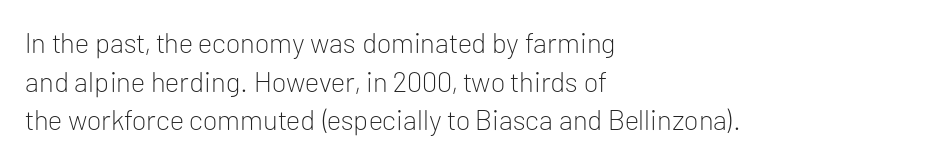
Q: Is the text bold? A: No.
Q: Is the text italic (slanted)? A: No, it is upright.
Q: Is the typeface a serif or a sans-serif typeface? A: Sans-serif.
Q: Is the text underlined? A: No.
Q: How is the paragraph aligned? A: Left-aligned.
Q: Is the spacing between letters normal or unusually wide? A: Normal.
Q: Is the spacing between lines tight, normal or loose? A: Normal.
Q: Width (condensed, normal, or wide)? A: Normal.
Q: Stroke contrast? A: Low.
Q: x-height? A: Medium.
Q: Monospaced? A: No.
